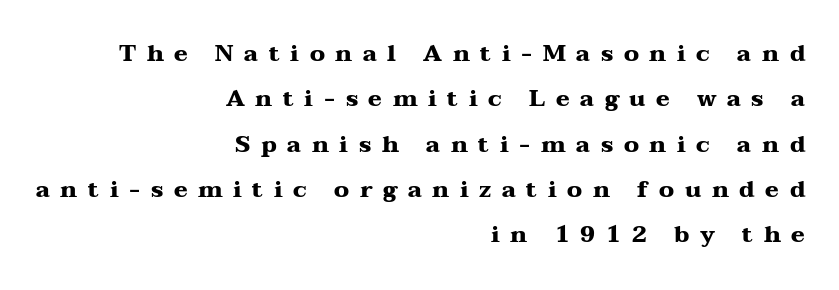
The tracking reads as deliberately expanded to a designer's eye. In terms of leading, this rendering errs on the spacious side. Line ends are locked; line starts wander. The font's upright variant was chosen for this text.
